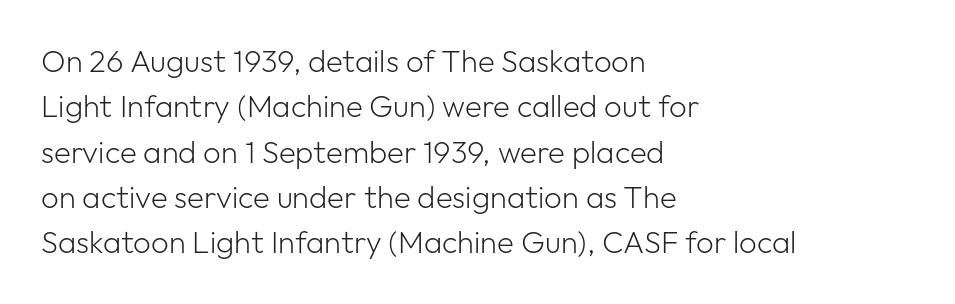
Vertical strokes here are truly vertical. Honestly, the row spacing looks completely unremarkable. What kind of face is this? One without serifs — a sans. The rendering uses natural spacing where letterforms have individual widths. A light-to-regular cut is what we see here.
